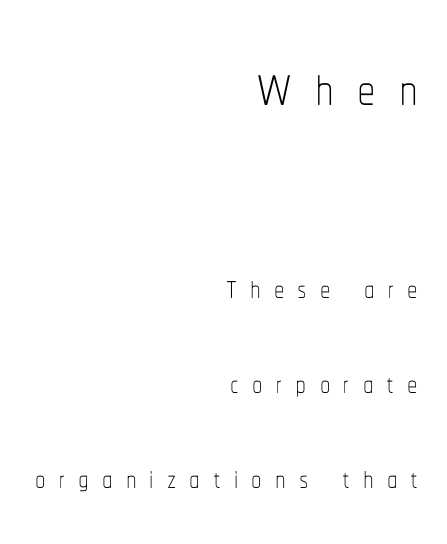
Q: Is the text bold? A: No.
Q: Is the text italic (slanted)? A: No, it is upright.
Q: Is the text underlined? A: No.
Q: How is the paragraph aligned? A: Right-aligned.
Q: Is the spacing between letters normal or unusually wide? A: Unusually wide.
Q: Is the spacing between lines tight, normal or loose? A: Loose.
Q: Which block of text is set in a larger size, the first (top) or the second (bottom)? A: The first (top) one.
Q: Width (condensed, normal, or wide)? A: Condensed.
Q: Stroke contrast? A: Low.
Q: x-height? A: Medium.
Q: Monospaced? A: No.
